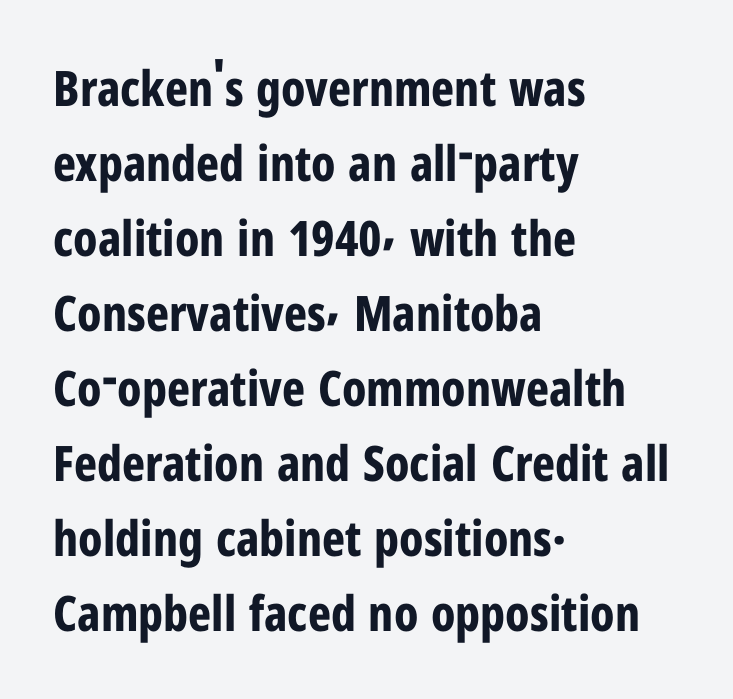
The image shows 49 px bold, condensed sans-serif type, upright; set left-aligned, normal line spacing (1.53x), normal letter spacing, not underlined; low stroke contrast and a medium x-height.
